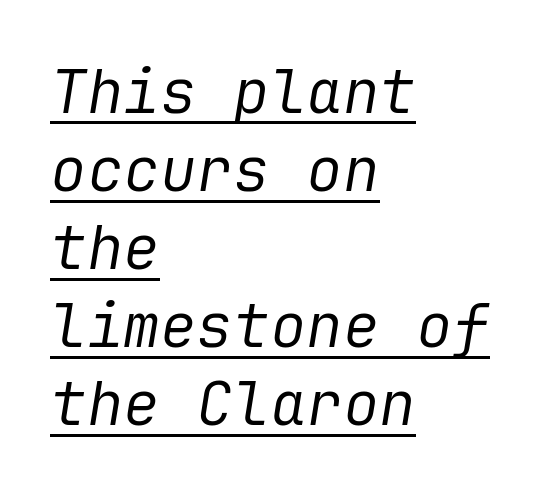
The image shows 61 px regular-weight type, italic (leaning right); set left-aligned, normal line spacing (1.28x), normal letter spacing, underlined; low stroke contrast and a medium x-height.
